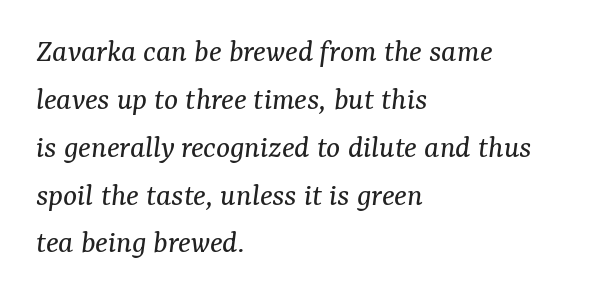
The image shows 33 px regular-weight serif type, italic (leaning right); set left-aligned, normal line spacing (1.45x), normal letter spacing, not underlined; medium stroke contrast and a medium x-height.
